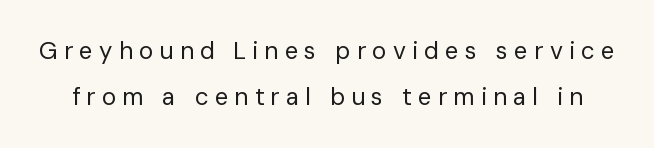
The image shows 24 px text type, upright; set loose line spacing (1.91x), unusually wide letter spacing (+0.26 em), not underlined.
